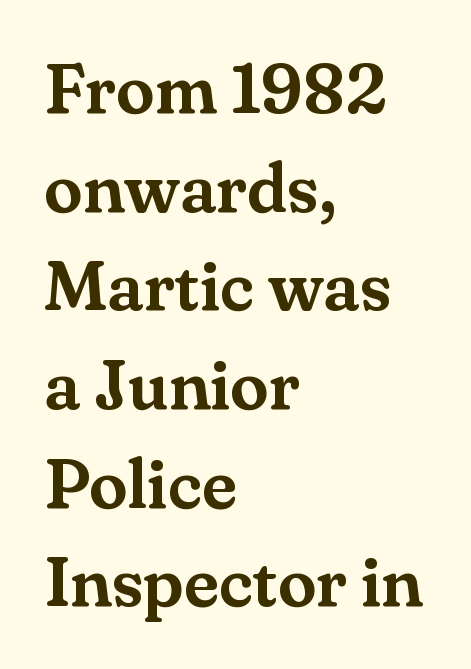
The image shows 70 px serif type, upright; set left-aligned, normal line spacing (1.41x), normal letter spacing, not underlined; medium stroke contrast and a small x-height.
